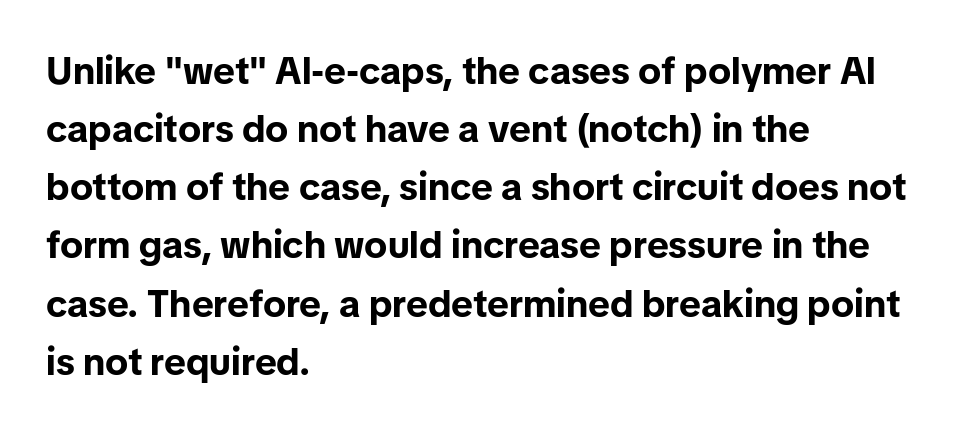
{"serif": "no", "italic": "no", "bold": "yes", "weight": "bold", "width": "normal", "stroke_contrast": "low", "x_height": "medium", "monospaced": "no", "underline": "no", "align": "left", "line_spacing": "normal", "line_spacing_ratio": 1.53, "letter_spacing": "normal", "letter_spacing_em": 0.0, "glyph_px": 38}
